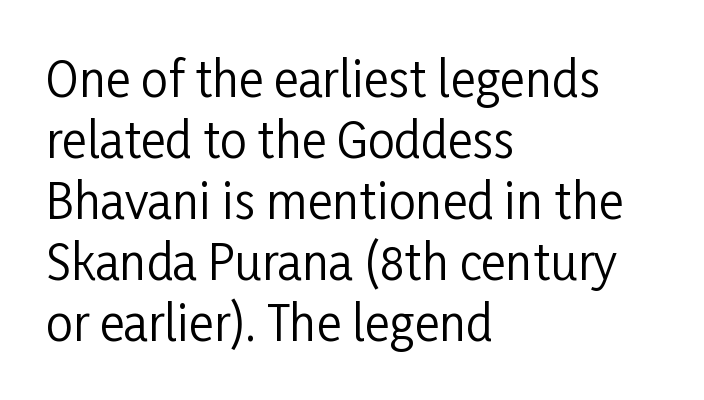
{"serif": "no", "italic": "no", "bold": "no", "weight": "regular", "width": "condensed", "stroke_contrast": "low", "x_height": "medium", "monospaced": "no", "underline": "no", "align": "left", "line_spacing": "normal", "line_spacing_ratio": 1.27, "letter_spacing": "normal", "letter_spacing_em": 0.0, "glyph_px": 48}
